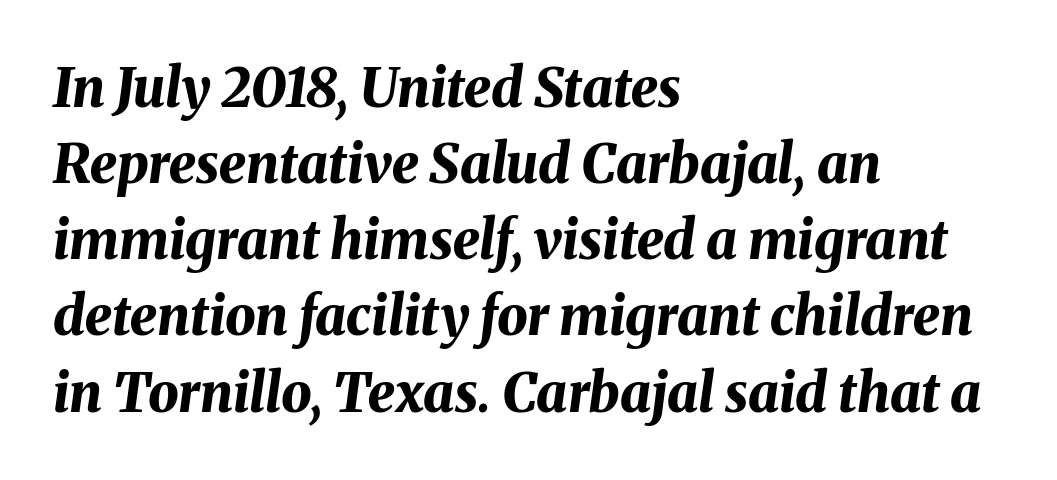
Tracking here is standard; glyphs follow each other at the usual distance. Unmarked baselines from the first word to the last. Baseline-to-baseline distance is the conventional proportion of letter height. These lines stack with their left ends in a neat column. Observe the lean: these are italic letterforms. Weight check: bold — yes, fully.
